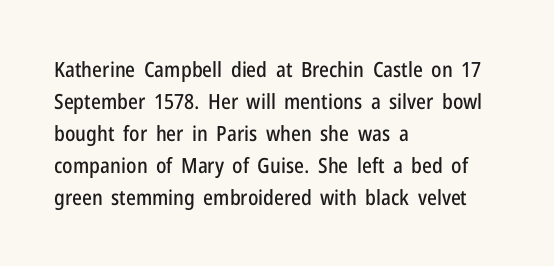
Spacing between characters is what you'd get straight out of the box. This sample is left-justified, so line endings fall wherever the words run out. Has an underline been added? It has not. Evenly set lines give the paragraph a standard silhouette. You can tell it's not italic because the verticals are truly vertical.
